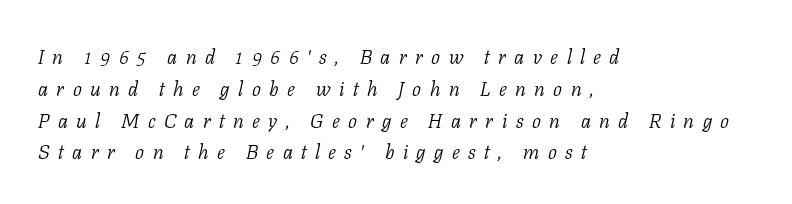
The image shows 20 px text type, italic (leaning right); set left-aligned, normal line spacing (1.59x), unusually wide letter spacing (+0.42 em), not underlined.
